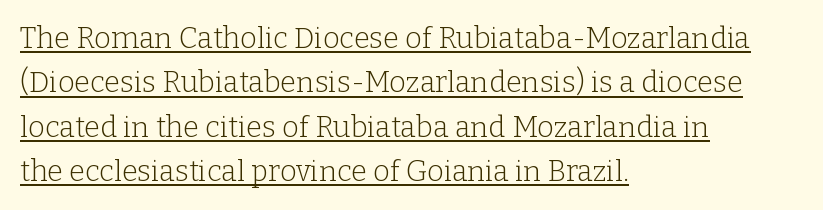
No heavy texture on the line: the type isn't bold. This rendering features underlined lettering. The axis of the letterforms is exactly vertical. The horizontal fit of the characters is conventional and even. Looks like regular typesetting: each glyph gets only the width it needs. Examine the stroke ends and you'll spot serifs.
